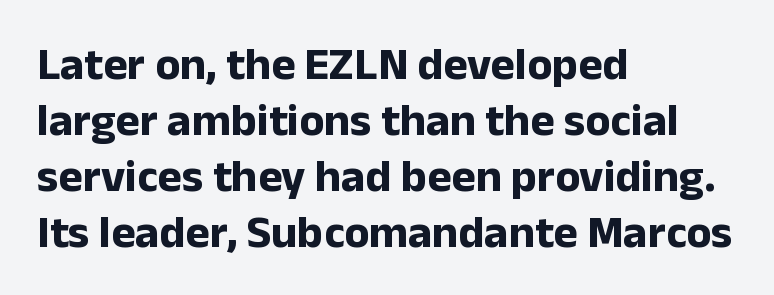
The image shows 46 px bold sans-serif type, upright; set left-aligned, line spacing 1.22x, normal letter spacing, not underlined; low stroke contrast and a medium x-height.
